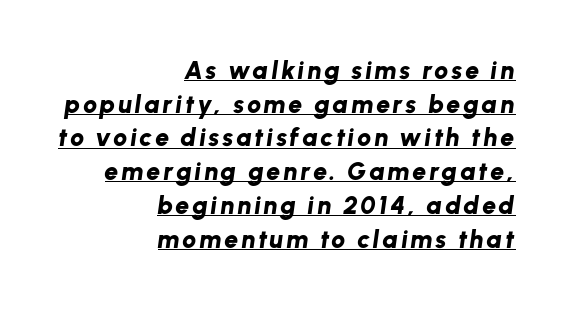
{"italic": "yes", "lean": "right", "slant_degrees": 8, "bold": "yes", "underline": "yes", "align": "right", "line_spacing": "normal", "line_spacing_ratio": 1.35, "glyph_px": 25}
